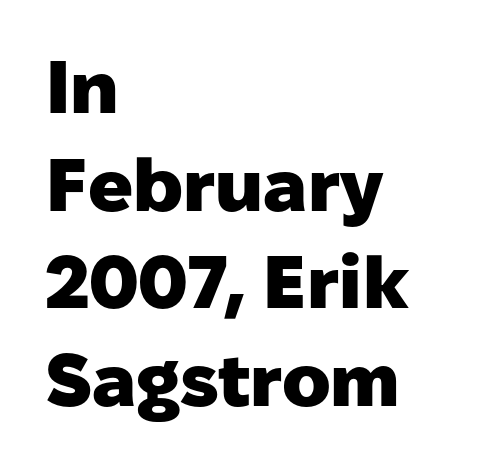
Compared with typical paragraphs, the rows here are spaced about the same. In terms of letterspacing, this is plain default setting. Caption: multi-line text, flush left, ragged right. Underline: absent.
